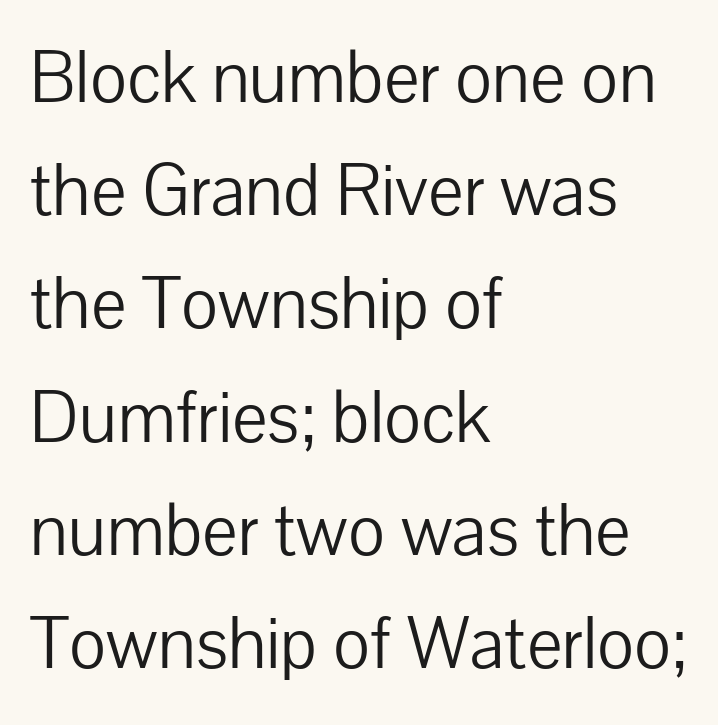
{"serif": "no", "italic": "no", "bold": "no", "weight": "light", "width": "normal", "stroke_contrast": "low", "x_height": "medium", "monospaced": "no", "underline": "no", "align": "left", "line_spacing": "normal", "line_spacing_ratio": 1.51, "letter_spacing": "normal", "letter_spacing_em": 0.0, "glyph_px": 75}
